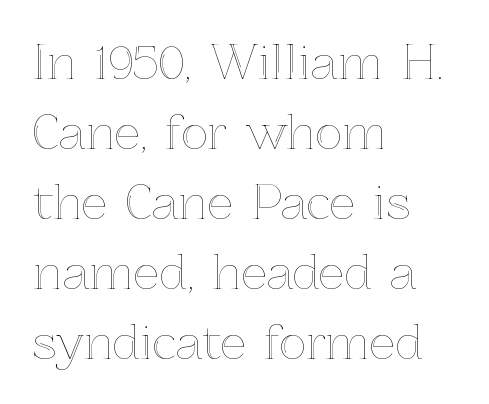
The image shows 46 px text type, upright; set left-aligned, normal line spacing (1.52x), normal letter spacing, not underlined; a medium x-height.
